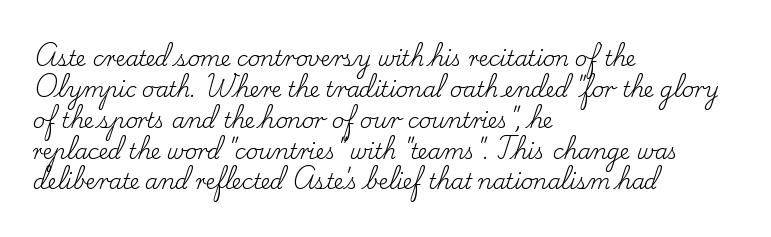
Leftover space on each line is placed entirely after the last word. The vertical gap from one line to the next is medium. The specimen omits any rule beneath the text block's lines.
